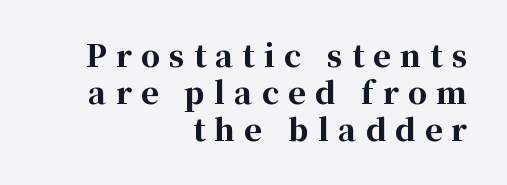
These lines are rendered in a variable-pitch font. Spacing between characters has been opened up far beyond the box default. Caption: bold face, heavy strokes. Posture: straight, roman, zero tilt. A student would call this right alignment; a typographer would say flush right, rag left.
